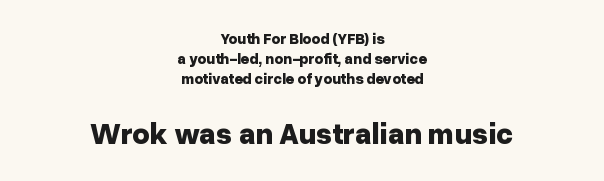
Classification — sans serif. Does the leading feel generous? No, just average. If you drew a line through each stem, it would be perfectly vertical. These lines carry a lot of weight — the face is fully bold.
